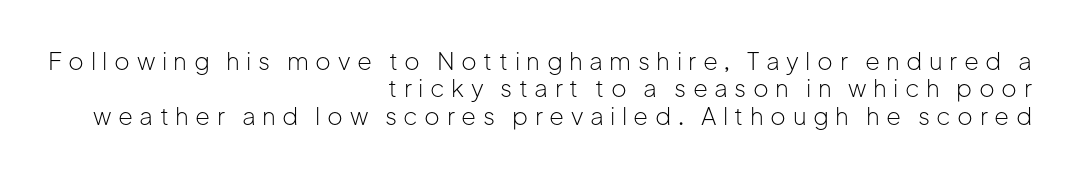
Q: Is the text bold? A: No.
Q: Is the text italic (slanted)? A: No, it is upright.
Q: Is the text underlined? A: No.
Q: How is the paragraph aligned? A: Right-aligned.
Q: Is the spacing between letters normal or unusually wide? A: Unusually wide.
Q: Is the spacing between lines tight, normal or loose? A: Tight.
